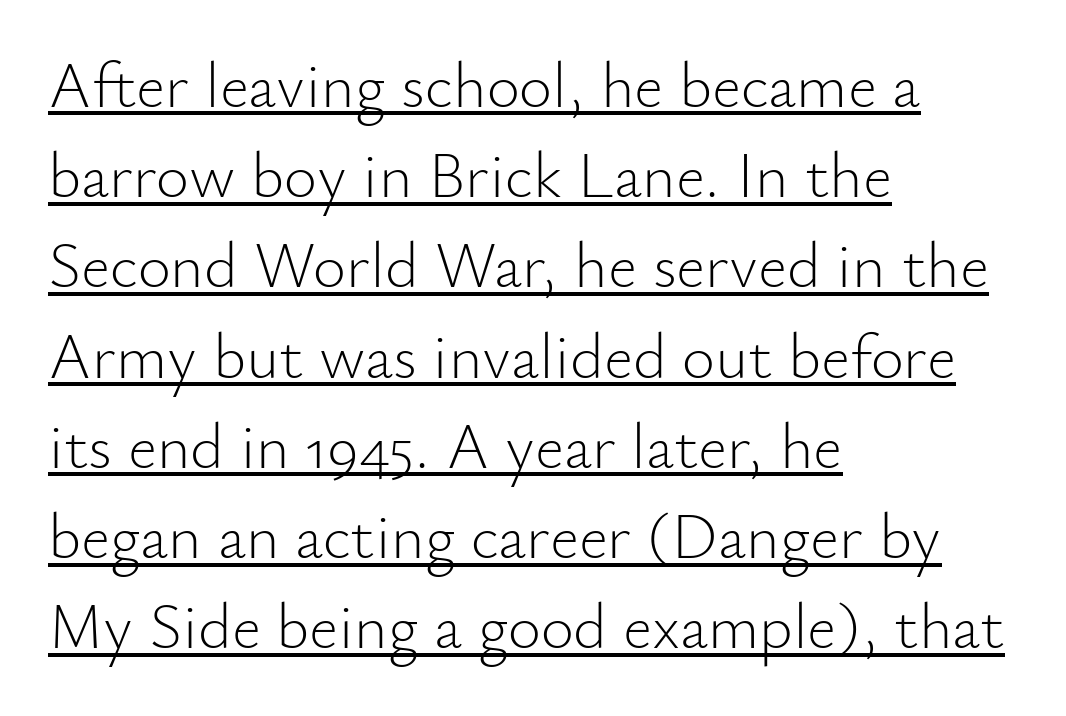
A baseline rule has been typeset under these characters. Each line starts at the same left margin while the right side varies. Heft: none added — not bold. Standard letterfit; no display-style spreading of the glyphs. Spacing verdict: proportional, widths tailored to each character.
